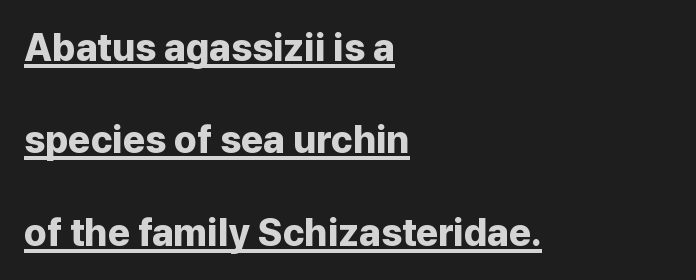
Think of a printed novel: that variable character pitch is what you see here. Characters remain perfectly vertical along every line. The words here are underlined. Each glyph is drawn with heavy, bold strokes. Typeset ragged right — the left edge is the straight one. Letterform terminals end flat and unadorned throughout the passage.
